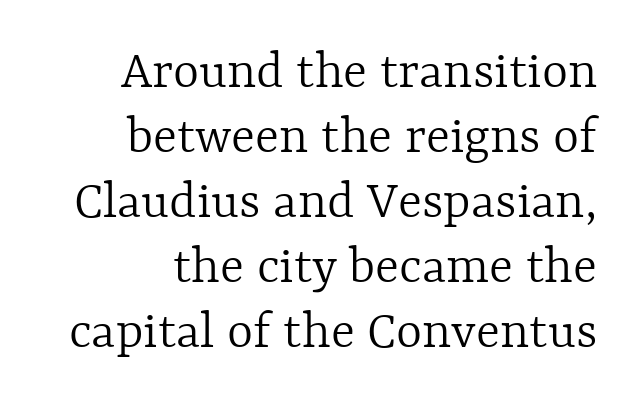
{"italic": "no", "bold": "no", "weight": "light", "width": "normal", "x_height": "medium", "monospaced": "no", "underline": "no", "align": "right", "line_spacing_ratio": 1.16, "letter_spacing": "normal", "letter_spacing_em": 0.0, "glyph_px": 56}
